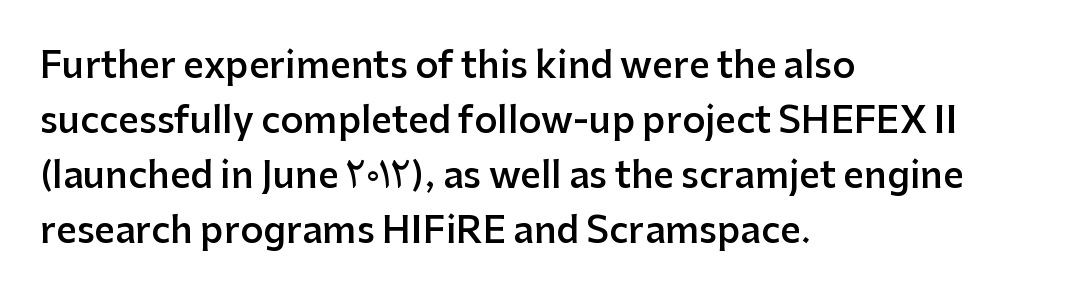
{"serif": "no", "italic": "no", "bold": "semi", "weight": "semibold", "width": "normal", "stroke_contrast": "low", "x_height": "medium", "monospaced": "no", "underline": "no", "align": "left", "line_spacing": "normal", "line_spacing_ratio": 1.53, "letter_spacing": "normal", "letter_spacing_em": 0.0, "glyph_px": 36}
